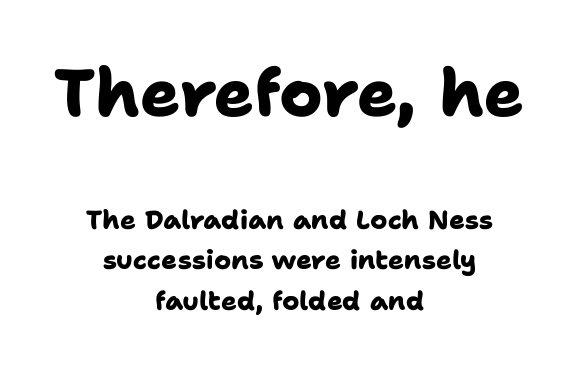
In CSS terms this would be text-align: center. Lines of text with bare space underneath. Looks like regular typesetting: each glyph gets only the width it needs. Compare the two chunks: the upper has the greater cap height. Vertically, the passage feels balanced, rows spaced as you'd expect. Chunky letters — that's bold for sure.
